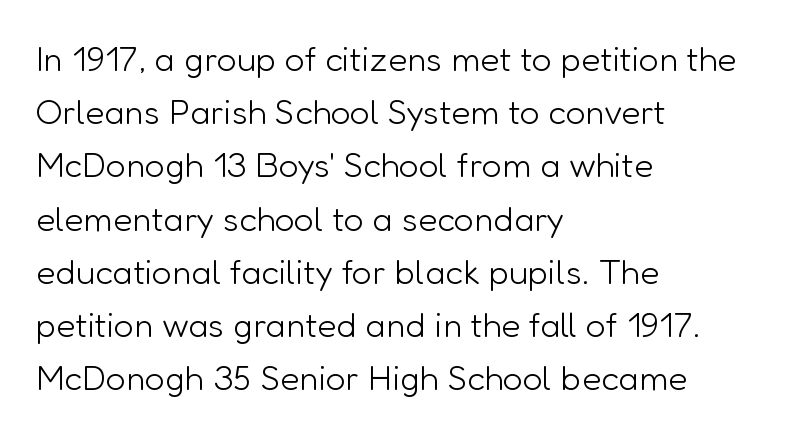
The image shows 35 px light sans-serif type, upright; set left-aligned, normal line spacing (1.52x), normal letter spacing, not underlined; low stroke contrast and a medium x-height.
